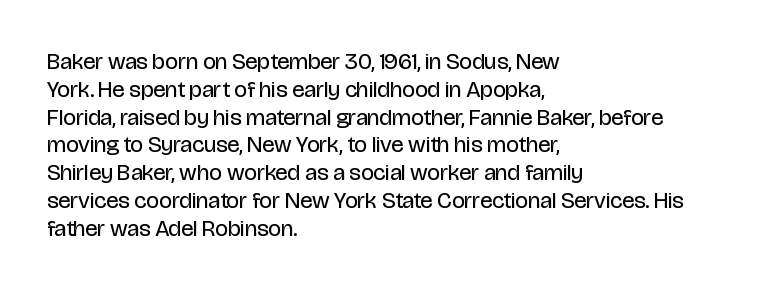
Q: Is the text bold? A: No.
Q: Is the text italic (slanted)? A: No, it is upright.
Q: Is the text underlined? A: No.
Q: How is the paragraph aligned? A: Left-aligned.
Q: Is the spacing between letters normal or unusually wide? A: Normal.
